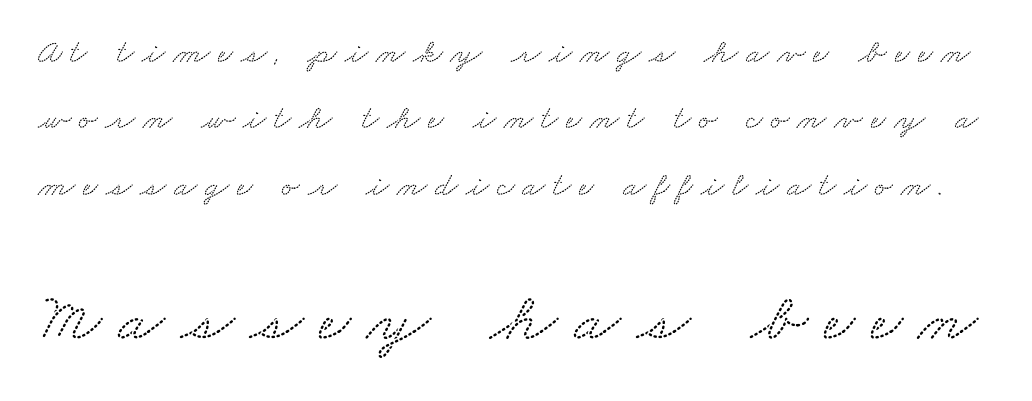
The image shows 69 px wide serif type; set loose line spacing (1.95x), unusually wide letter spacing (+0.23 em), not underlined; the second (bottom) block is 2.03x larger; low stroke contrast and a small x-height.
